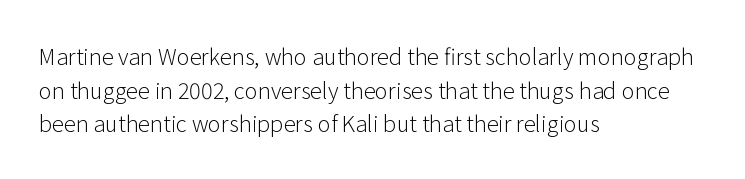
The image shows 22 px text type, upright; set left-aligned, normal line spacing (1.53x), normal letter spacing, not underlined.
